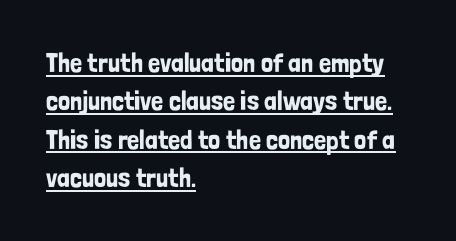
{"italic": "no", "underline": "yes", "align": "left", "line_spacing": "normal", "line_spacing_ratio": 1.42, "letter_spacing": "normal", "letter_spacing_em": 0.0, "glyph_px": 27}
